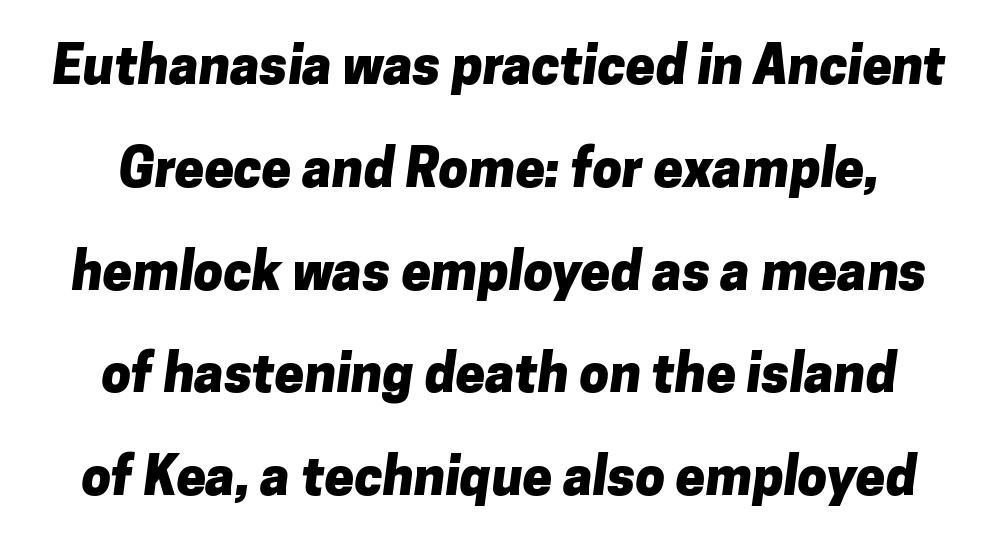
The image shows 53 px heavy sans-serif type; set loose line spacing (1.94x), normal letter spacing, not underlined; low stroke contrast and a medium x-height.
